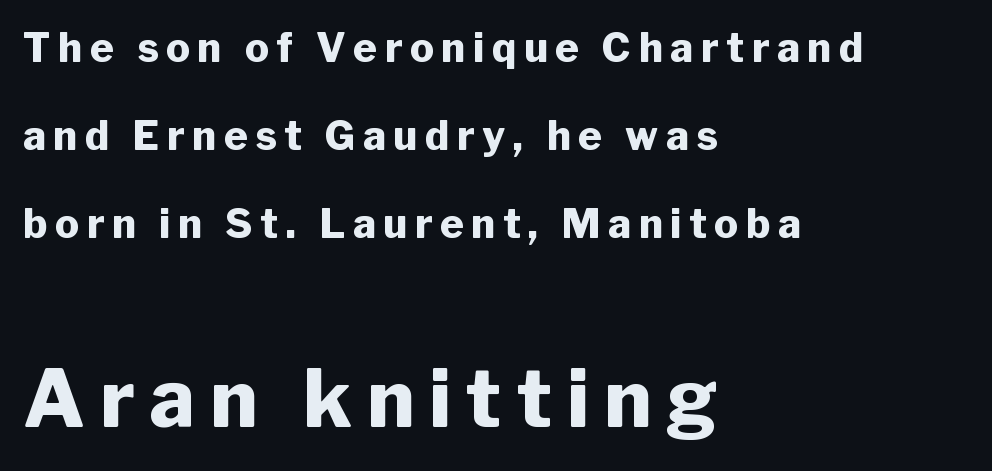
The area under the type is left untouched. Does the leading feel generous? Absolutely, it's lavish. These lines are rendered in a variable-pitch font. In this sample the second text group is rendered at the bigger scale.
